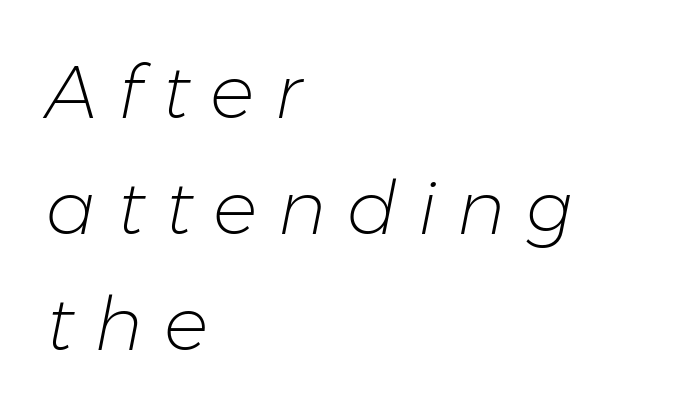
{"italic": "yes", "lean": "right", "slant_degrees": 11, "bold": "no", "weight": "light", "width": "normal", "stroke_contrast": "low", "x_height": "medium", "monospaced": "no", "underline": "no", "align": "left", "line_spacing": "normal", "line_spacing_ratio": 1.57, "letter_spacing": "wide", "letter_spacing_em": 0.28, "glyph_px": 74}
